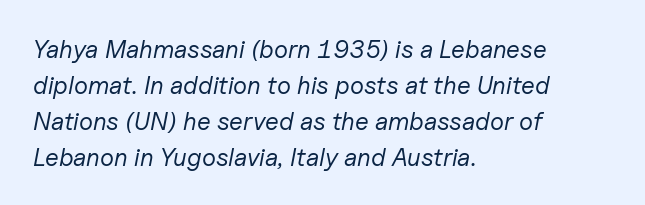
Q: Is the text bold? A: No.
Q: Is the text italic (slanted)? A: Yes, it leans right by about 11 degrees.
Q: Is the text underlined? A: No.
Q: How is the paragraph aligned? A: Left-aligned.
Q: Is the spacing between letters normal or unusually wide? A: Normal.
Q: Is the spacing between lines tight, normal or loose? A: Normal.
